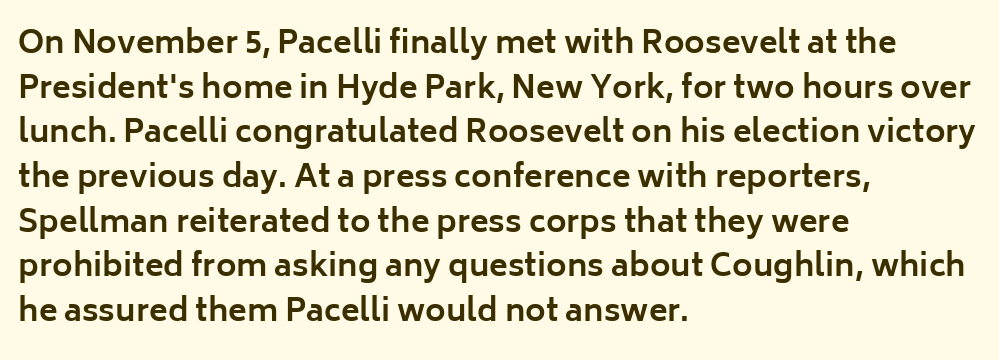
The image shows 31 px bold sans-serif type, upright; set left-aligned, normal line spacing (1.44x), normal letter spacing, not underlined; low stroke contrast and a medium x-height.
